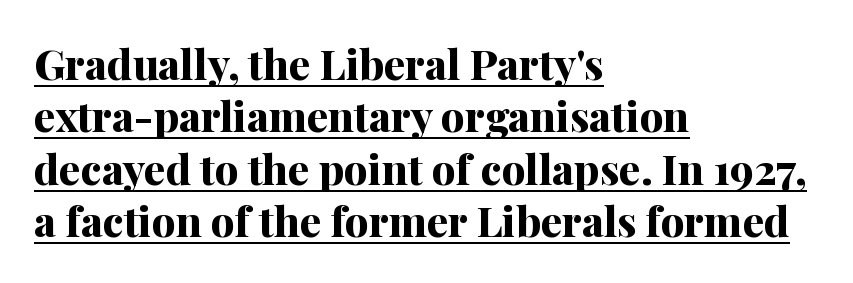
Type style note: has serifs. Unlike italic type, these characters show no tilt at all. Typeset ragged right — the left edge is the straight one. In terms of letterspacing, this is plain default setting.
